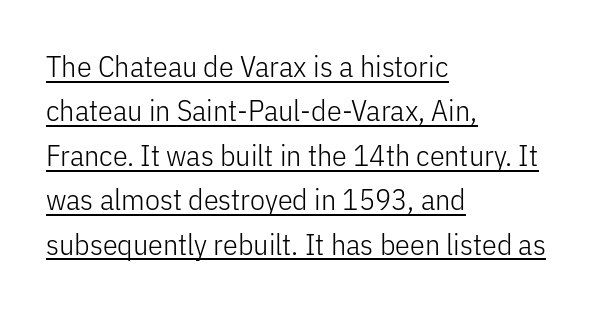
Q: Is the text bold? A: No.
Q: Is the text italic (slanted)? A: No, it is upright.
Q: Is the typeface a serif or a sans-serif typeface? A: Sans-serif.
Q: Is the text underlined? A: Yes.
Q: How is the paragraph aligned? A: Left-aligned.
Q: Is the spacing between letters normal or unusually wide? A: Normal.
Q: Is the spacing between lines tight, normal or loose? A: Normal.
Q: Width (condensed, normal, or wide)? A: Condensed.
Q: Stroke contrast? A: Low.
Q: x-height? A: Medium.
Q: Monospaced? A: No.
